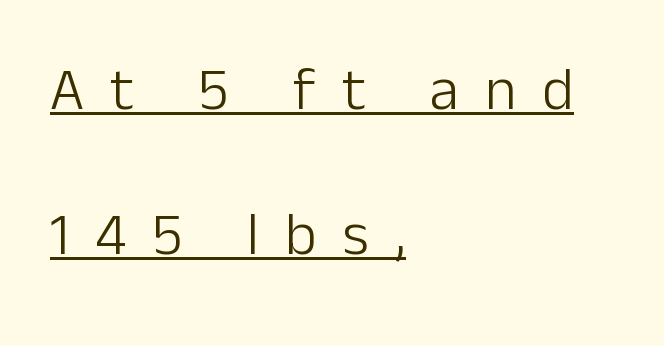
{"serif": "no", "italic": "no", "bold": "no", "weight": "light", "width": "normal", "stroke_contrast": "low", "x_height": "medium", "monospaced": "no", "underline": "yes", "align": "left", "line_spacing": "loose", "line_spacing_ratio": 2.41, "letter_spacing": "wide", "letter_spacing_em": 0.43, "glyph_px": 60}
